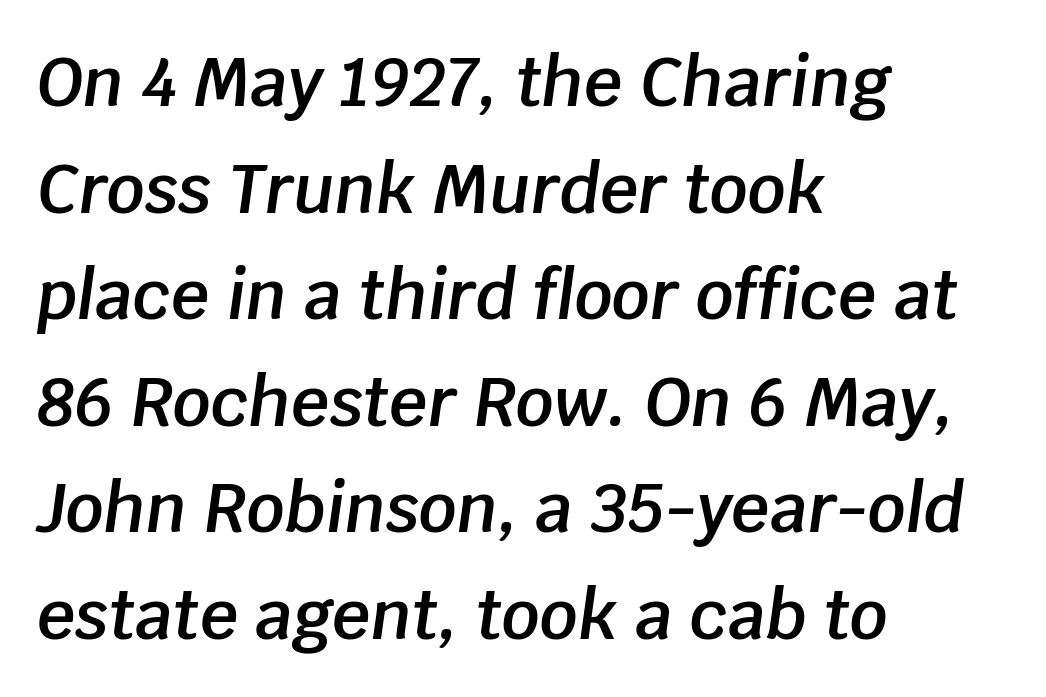
Q: Is the text bold? A: Semi-bold.
Q: Is the text italic (slanted)? A: Yes, it leans right by about 8 degrees.
Q: Is the text underlined? A: No.
Q: How is the paragraph aligned? A: Left-aligned.
Q: Is the spacing between letters normal or unusually wide? A: Normal.
Q: Is the spacing between lines tight, normal or loose? A: Normal.
Q: Width (condensed, normal, or wide)? A: Normal.
Q: Stroke contrast? A: Low.
Q: x-height? A: Large.
Q: Monospaced? A: No.
